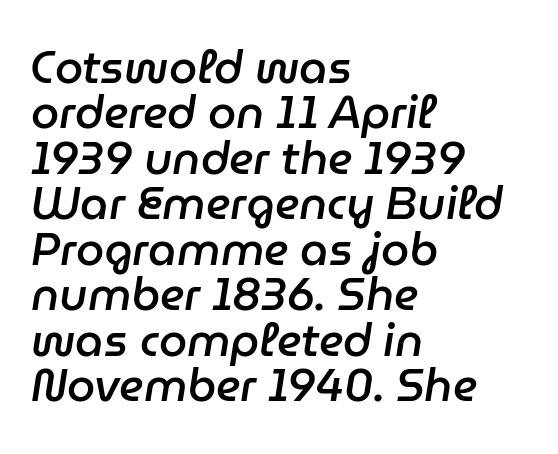
Q: Is the text bold? A: Semi-bold.
Q: Is the text italic (slanted)? A: Yes, it leans right by about 9 degrees.
Q: Is the text underlined? A: No.
Q: How is the paragraph aligned? A: Left-aligned.
Q: Is the spacing between letters normal or unusually wide? A: Normal.
Q: Is the spacing between lines tight, normal or loose? A: Tight.
Q: Width (condensed, normal, or wide)? A: Normal.
Q: Stroke contrast? A: Low.
Q: x-height? A: Medium.
Q: Monospaced? A: No.
